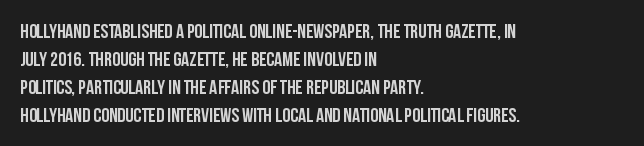
{"italic": "no", "bold": "yes", "underline": "no", "align": "left", "line_spacing": "normal", "line_spacing_ratio": 1.4, "letter_spacing": "normal", "letter_spacing_em": 0.0, "glyph_px": 20}
